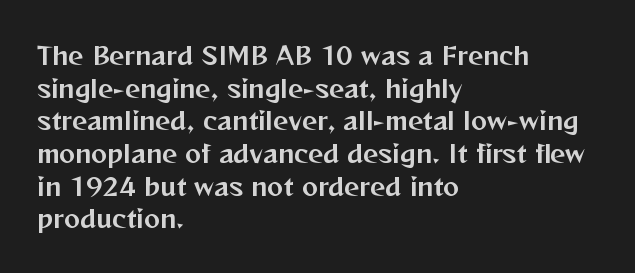
The vertical gap from one line to the next is medium. The rendering keeps characters at their native spacing. The axis of the letterforms is exactly vertical. Bare-footed words on every line. In CSS terms this would be text-align: left.
